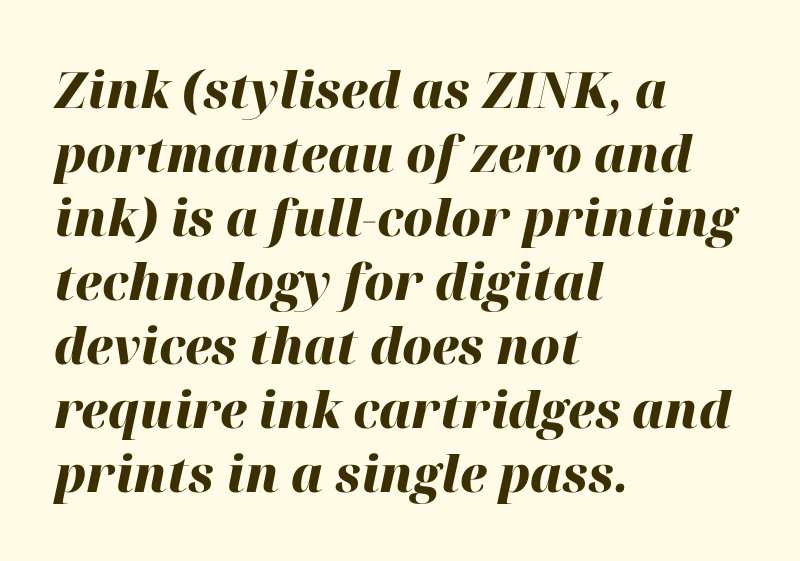
Q: Is the text bold? A: Yes.
Q: Is the text italic (slanted)? A: Yes, it leans right by about 12 degrees.
Q: Is the text underlined? A: No.
Q: How is the paragraph aligned? A: Left-aligned.
Q: Is the spacing between letters normal or unusually wide? A: Normal.
Q: Is the spacing between lines tight, normal or loose? A: Normal.
Q: Width (condensed, normal, or wide)? A: Normal.
Q: Stroke contrast? A: High.
Q: x-height? A: Medium.
Q: Monospaced? A: No.
